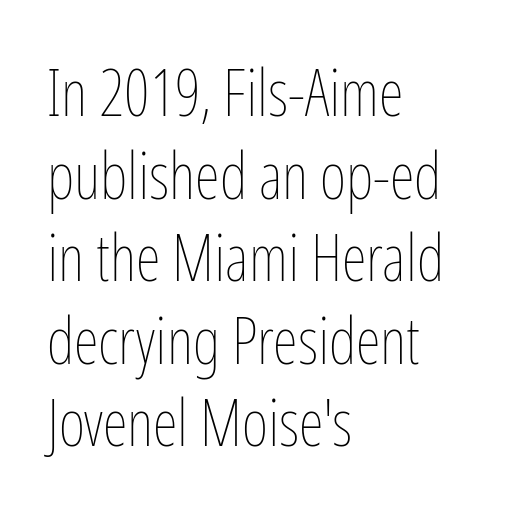
The image shows 64 px thin, condensed type, upright; set left-aligned, normal line spacing (1.29x), normal letter spacing, not underlined; low stroke contrast and a medium x-height.
